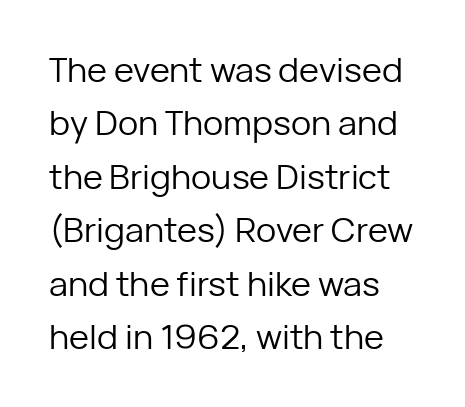
A normal amount of white space separates one row of letters from the next. The letterforms sit at book weight or below. Descenders hang freely into open space. Quick note: not italic, upright.
